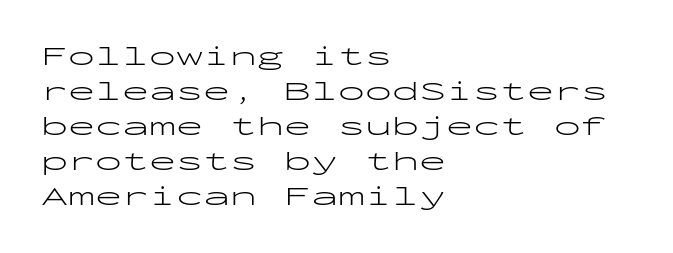
{"italic": "no", "bold": "no", "underline": "no", "align": "left", "line_spacing": "normal", "line_spacing_ratio": 1.3, "letter_spacing": "normal", "letter_spacing_em": 0.0, "glyph_px": 27}
